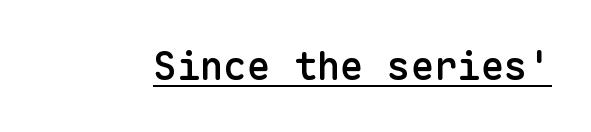
The image shows 39 px semibold sans-serif type, upright, monospaced; set normal letter spacing, underlined; low stroke contrast and a medium x-height.
